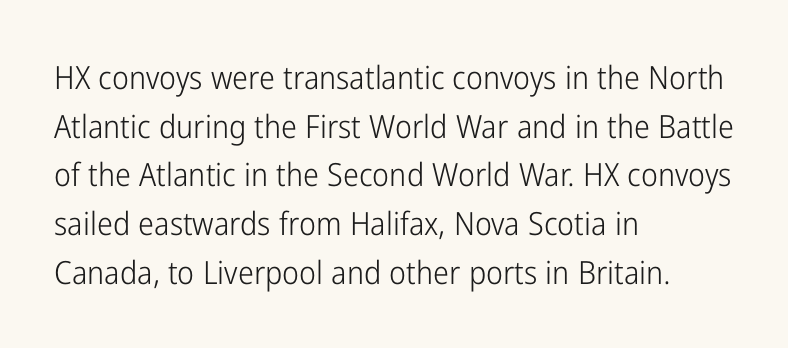
{"serif": "no", "italic": "no", "bold": "no", "weight": "light", "width": "condensed", "stroke_contrast": "low", "x_height": "medium", "monospaced": "no", "underline": "no", "align": "left", "line_spacing": "normal", "line_spacing_ratio": 1.52, "letter_spacing": "normal", "letter_spacing_em": 0.0, "glyph_px": 32}
